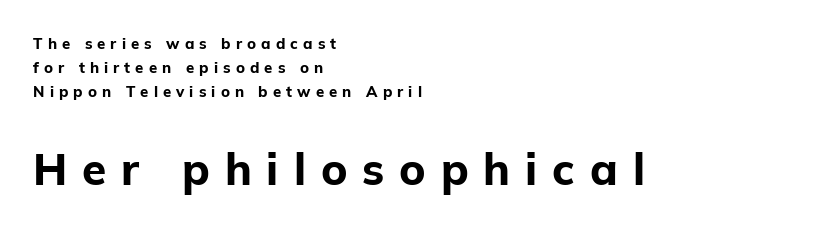
The image shows 44 px bold sans-serif type, upright; set left-aligned, normal line spacing (1.6x), unusually wide letter spacing (+0.34 em), not underlined; the second (bottom) block is 2.93x larger; low stroke contrast and a medium x-height.
